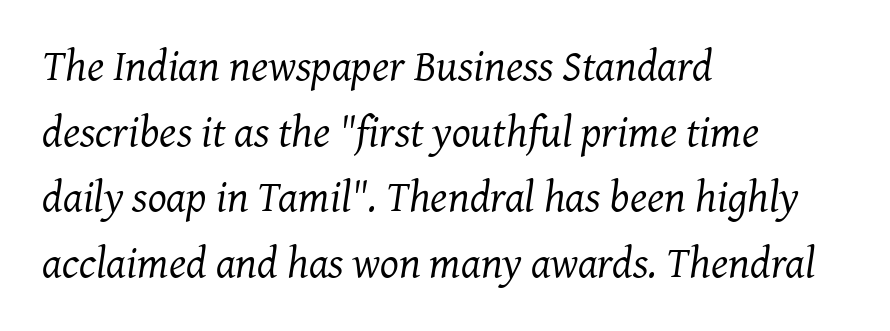
The image shows 44 px regular-weight serif type, italic (leaning right); set left-aligned, normal line spacing (1.49x), normal letter spacing, not underlined; medium stroke contrast and a medium x-height.
